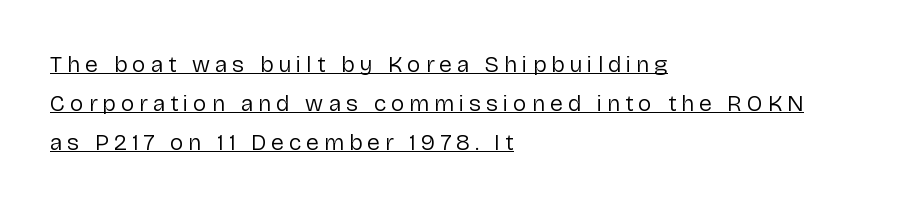
Q: Is the text bold? A: No.
Q: Is the text italic (slanted)? A: No, it is upright.
Q: Is the text underlined? A: Yes.
Q: How is the paragraph aligned? A: Left-aligned.
Q: Is the spacing between letters normal or unusually wide? A: Unusually wide.
Q: Is the spacing between lines tight, normal or loose? A: Normal.
